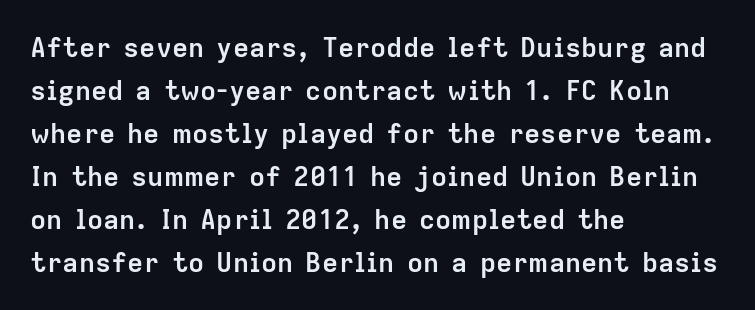
Typesetter's note: full bold, strokes at maximum text heaviness. Quick note: interline space is typical. Compared with a centered layout, this one pins lines to the left instead. Tall strokes in this sample are plumb rather than angled. The tracking reads as untouched default to a designer's eye. Has an underline been added? It has not.
